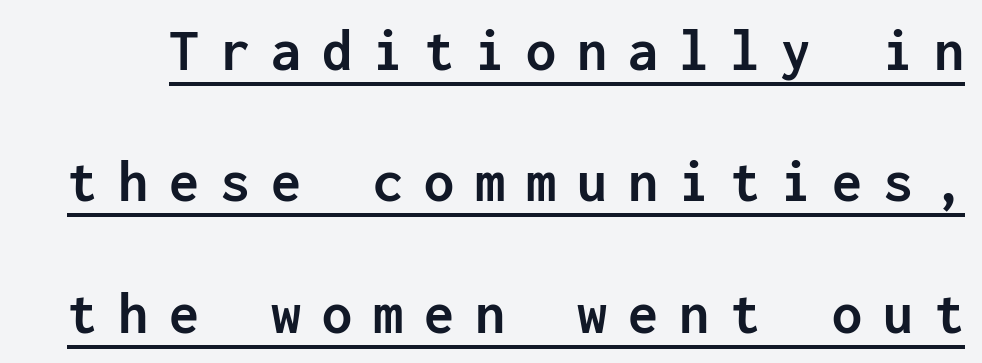
{"serif": "no", "italic": "no", "bold": "yes", "weight": "semibold", "width": "normal", "stroke_contrast": "low", "x_height": "medium", "monospaced": "yes", "underline": "yes", "line_spacing": "loose", "line_spacing_ratio": 2.19, "letter_spacing": "wide", "letter_spacing_em": 0.35, "glyph_px": 60}
